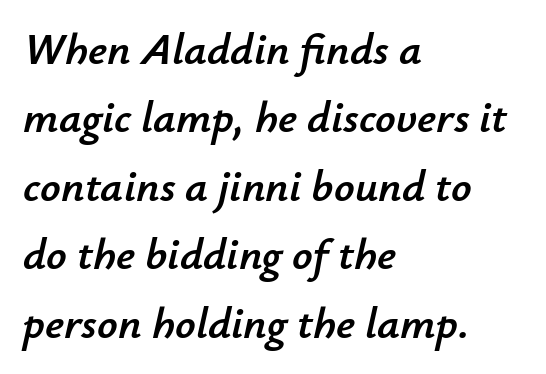
Q: Is the text italic (slanted)? A: Yes, it leans right by about 12 degrees.
Q: Is the text underlined? A: No.
Q: How is the paragraph aligned? A: Left-aligned.
Q: Is the spacing between letters normal or unusually wide? A: Normal.
Q: Is the spacing between lines tight, normal or loose? A: Normal.
Q: Width (condensed, normal, or wide)? A: Normal.
Q: Stroke contrast? A: Low.
Q: x-height? A: Small.
Q: Monospaced? A: No.
